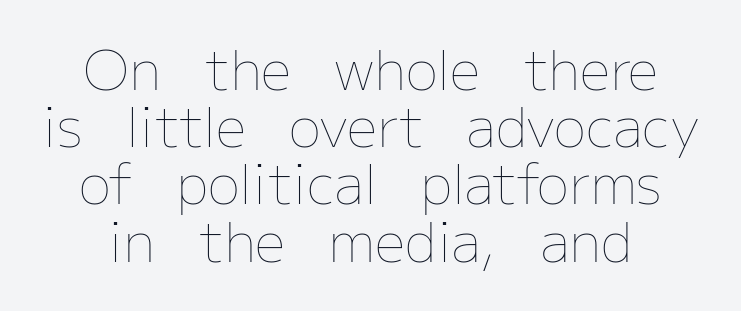
The image shows 54 px thin type, upright; set tight line spacing (1.06x), normal letter spacing, not underlined; low stroke contrast and a medium x-height.
